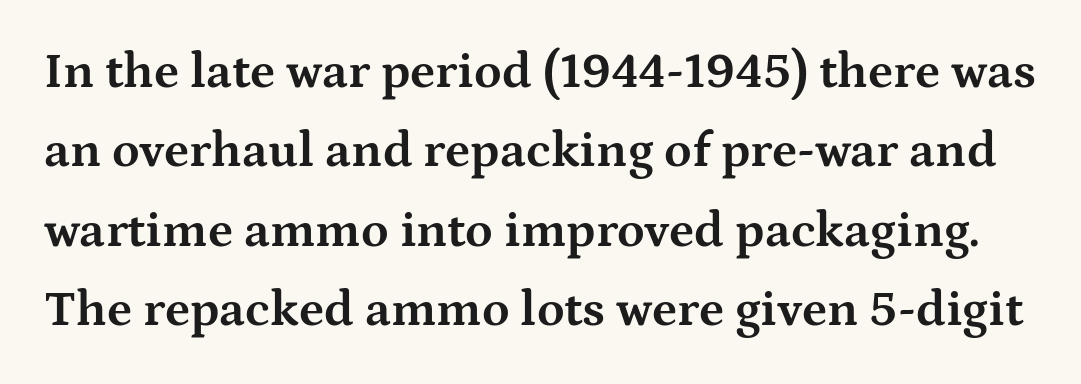
The image shows 50 px bold, wide serif type, upright; set normal line spacing (1.59x), normal letter spacing, not underlined; medium stroke contrast and a medium x-height.
